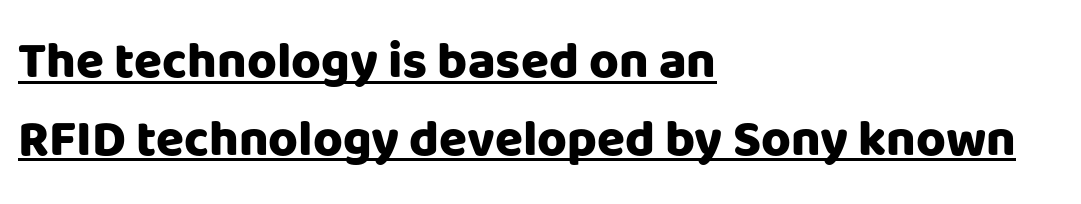
The lines are quadded left. No italicization has been applied; the sample stays upright. Bold? Absolutely — the strokes are thick and heavy. Note the varied advance widths — an 'i' is clearly narrower than an 'm'. The characters display no serif detailing; their extremities are plain.
